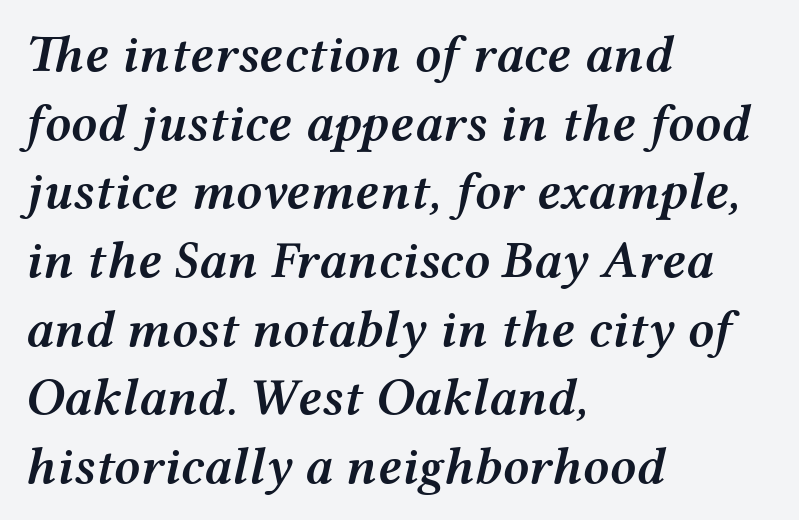
Q: Is the text bold? A: Semi-bold.
Q: Is the text italic (slanted)? A: Yes, it leans right by about 12 degrees.
Q: Is the text underlined? A: No.
Q: How is the paragraph aligned? A: Left-aligned.
Q: Is the spacing between letters normal or unusually wide? A: Normal.
Q: Is the spacing between lines tight, normal or loose? A: Normal.
Q: Width (condensed, normal, or wide)? A: Wide.
Q: Stroke contrast? A: Medium.
Q: x-height? A: Medium.
Q: Monospaced? A: No.
